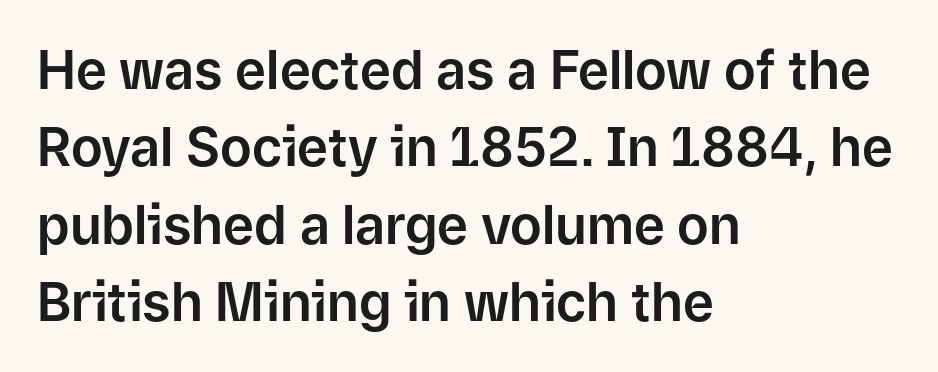
Is the block centered? No — it sits flush against the left margin. Leading: standard. Underline: absent. The letters stand upright; this is a roman face.
